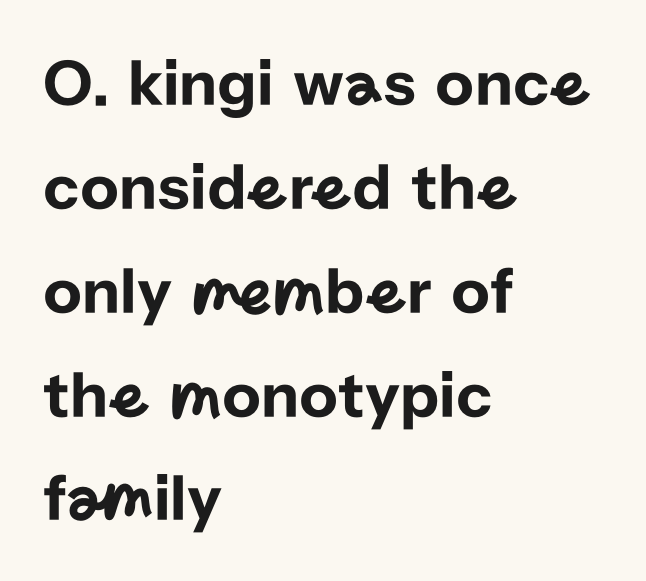
The image shows 67 px sans-serif type, upright; set left-aligned, normal line spacing (1.55x), normal letter spacing, not underlined; low stroke contrast and a medium x-height.
